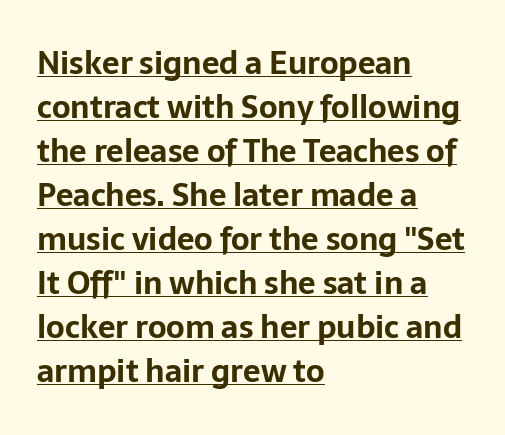
The image shows 31 px bold sans-serif type, upright; set left-aligned, normal line spacing (1.42x), normal letter spacing, underlined; low stroke contrast and a medium x-height.
